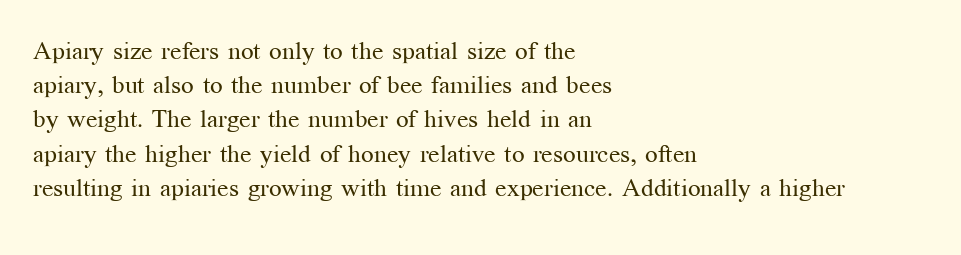
The area under the type is left untouched. A roman cut, with each character standing at attention. Observe the ordinary spacing: letters are neighbours, not strangers. Notice how the passage keeps a crisp vertical edge on the left only.
